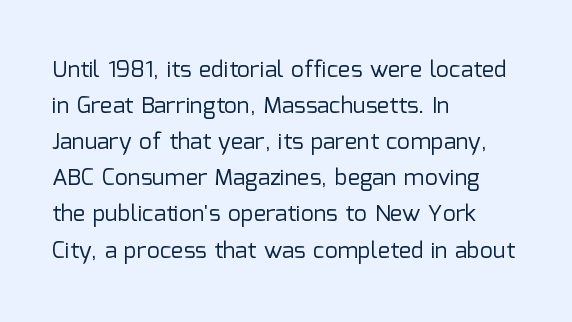
The image shows 23 px text type, upright; set left-aligned, normal line spacing (1.57x), normal letter spacing, not underlined.
